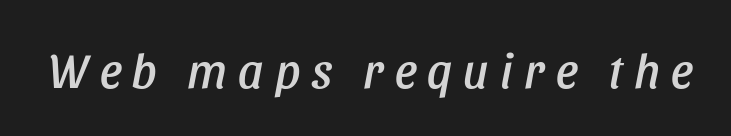
{"italic": "yes", "lean": "right", "slant_degrees": 11, "width": "condensed", "stroke_contrast": "low", "x_height": "large", "monospaced": "no", "underline": "no", "letter_spacing": "wide", "letter_spacing_em": 0.24, "glyph_px": 48}
